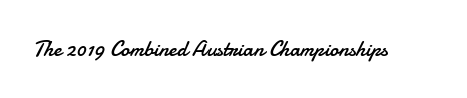
The image shows 22 px text type; set normal letter spacing, not underlined.
